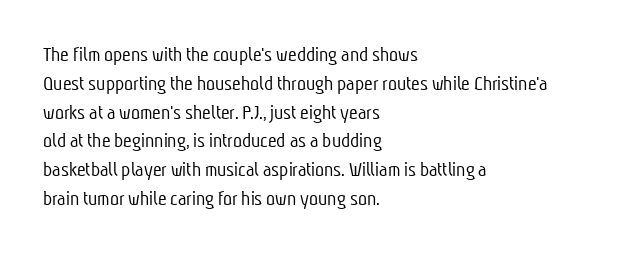
Q: Is the text bold? A: No.
Q: Is the text underlined? A: No.
Q: How is the paragraph aligned? A: Left-aligned.
Q: Is the spacing between letters normal or unusually wide? A: Normal.
Q: Is the spacing between lines tight, normal or loose? A: Normal.
